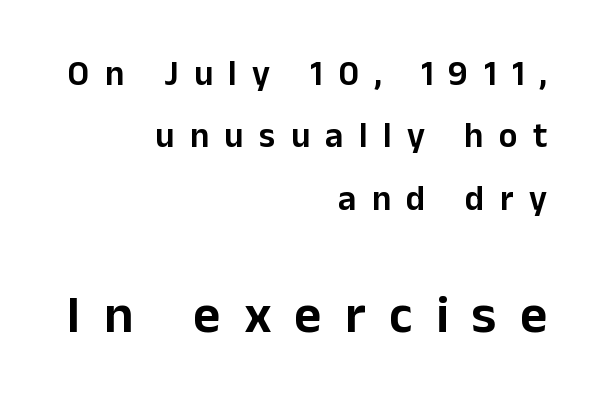
{"serif": "no", "italic": "no", "width": "normal", "stroke_contrast": "low", "x_height": "medium", "monospaced": "no", "underline": "no", "align": "right", "line_spacing_ratio": 1.78, "letter_spacing": "wide", "letter_spacing_em": 0.44, "larger_block": "second", "size_ratio": 1.51, "glyph_px": 53}
